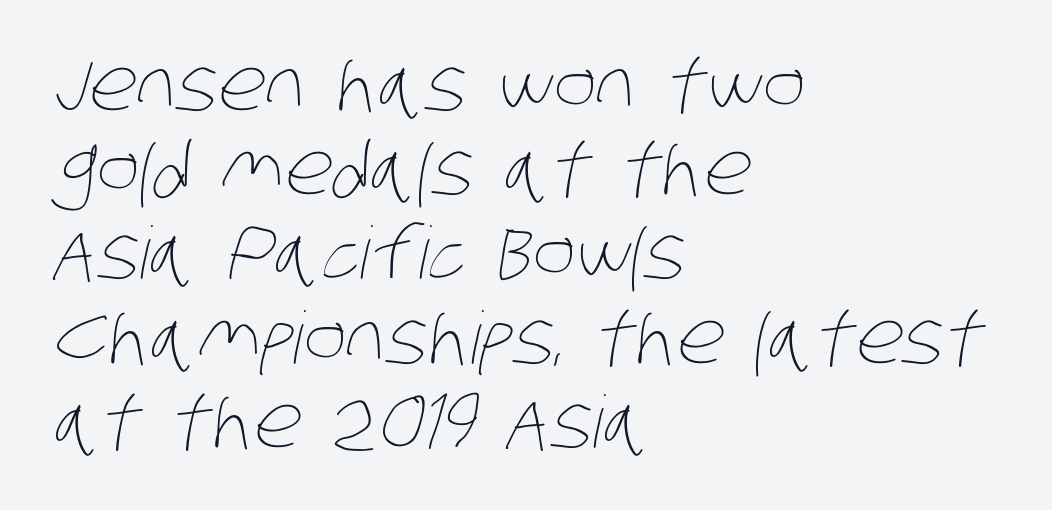
{"bold": "no", "weight": "thin", "width": "condensed", "stroke_contrast": "low", "x_height": "large", "monospaced": "no", "underline": "no", "align": "left", "line_spacing_ratio": 1.17, "letter_spacing": "normal", "letter_spacing_em": 0.0, "glyph_px": 72}
